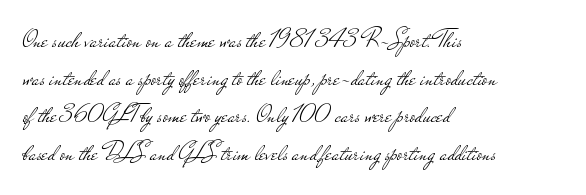
The image shows 26 px text type; set left-aligned, normal line spacing (1.45x), normal letter spacing, not underlined.
